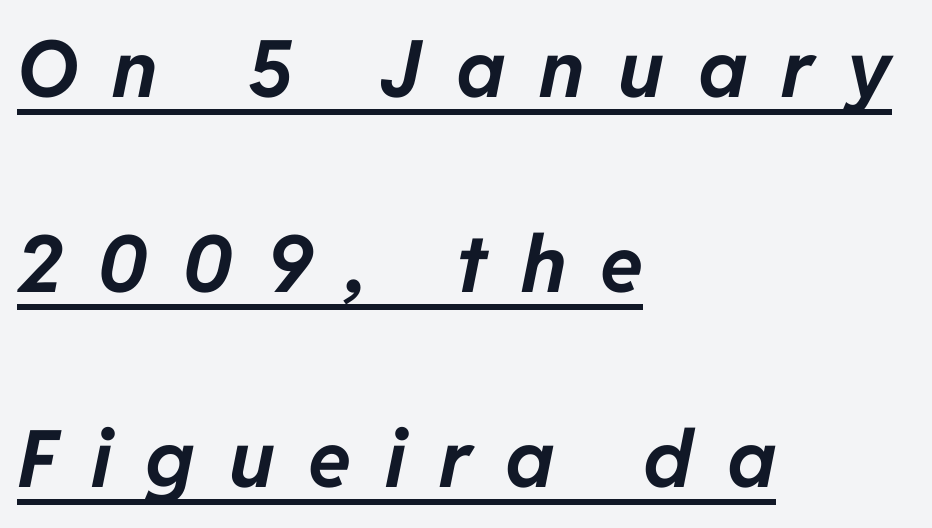
This block would shrink considerably if given ordinary leading; it's expanded now. The text carries the slant typical of an italic or oblique font. Substantial extra tracking has been applied to these lines. Honestly, the underline is the first thing you notice here. Note the varied advance widths — an 'i' is clearly narrower than an 'm'. Pretty heavy lettering here — definitely bold.
